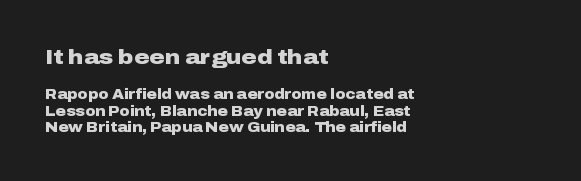
Q: Is the text bold? A: Yes.
Q: Is the text italic (slanted)? A: No, it is upright.
Q: Is the text underlined? A: No.
Q: How is the paragraph aligned? A: Left-aligned.
Q: Is the spacing between letters normal or unusually wide? A: Normal.
Q: Which block of text is set in a larger size, the first (top) or the second (bottom)? A: The first (top) one.
